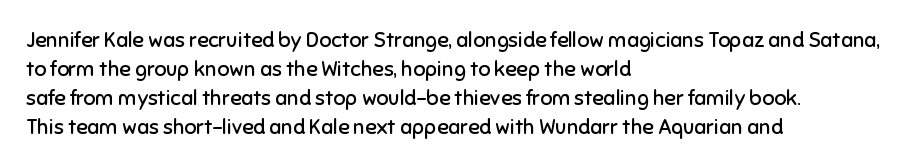
The image shows 21 px text type, upright; set left-aligned, normal line spacing (1.38x), normal letter spacing, not underlined.
